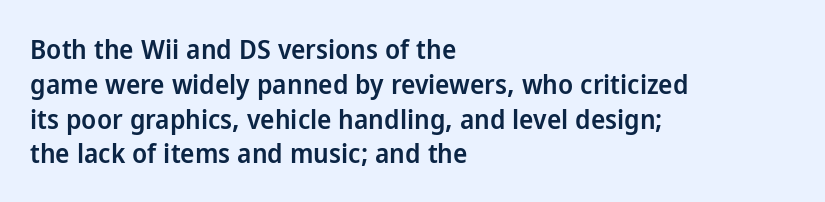
{"italic": "no", "bold": "semi", "underline": "no", "align": "left", "line_spacing": "normal", "line_spacing_ratio": 1.29, "letter_spacing": "normal", "letter_spacing_em": 0.0, "glyph_px": 27}
